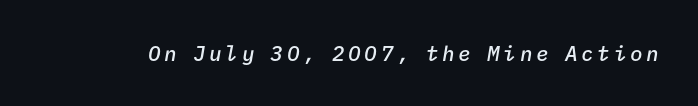
{"italic": "yes", "lean": "right", "slant_degrees": 9, "bold": "semi", "underline": "no", "glyph_px": 21}
